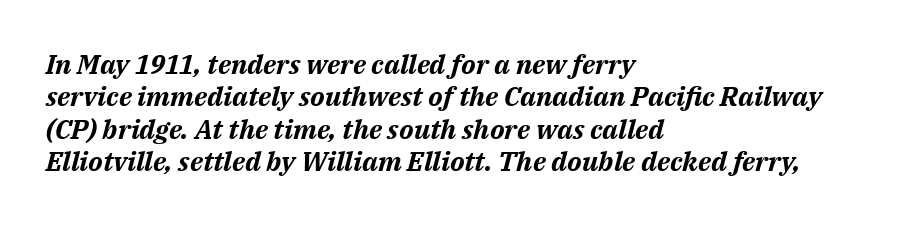
Q: Is the text bold? A: Yes.
Q: Is the text italic (slanted)? A: Yes, it leans right by about 14 degrees.
Q: Is the text underlined? A: No.
Q: How is the paragraph aligned? A: Left-aligned.
Q: Is the spacing between letters normal or unusually wide? A: Normal.
